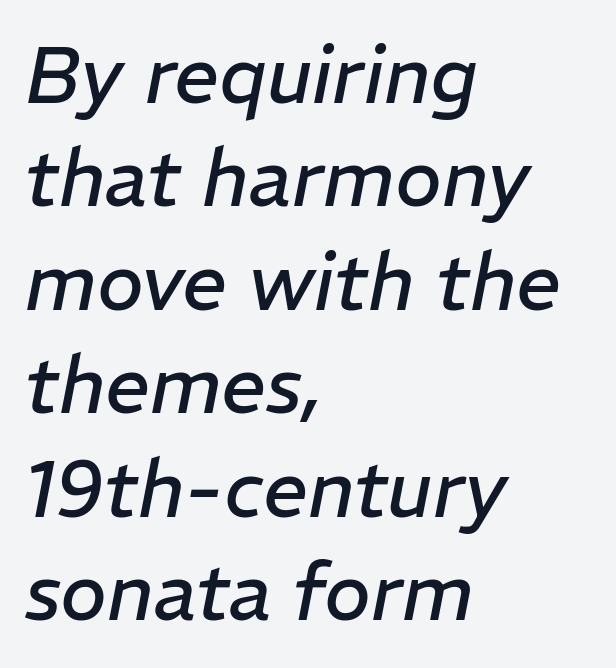
Compared with a typical body face, this is equally light or lighter still. Nobody drew a line under any word here. The horizontal fit of the characters is conventional and even. Casual observation: everything's shoved over to the left. Do the characters align in a grid? No, the font is proportional.
